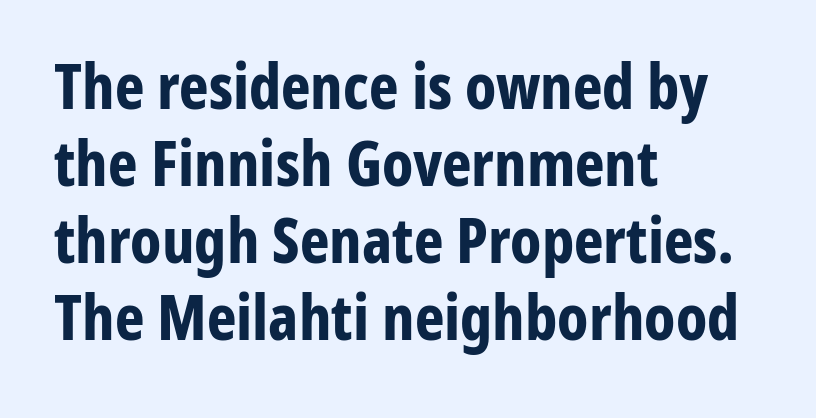
The line texture is even and compact thanks to regular tracking. Which margin do the lines hug? The left one — the right edge is uneven. Strokes here are thick enough to call this a true bold. You can tell it's not italic because the verticals are truly vertical. Unmarked baselines from the first word to the last. Spacing verdict: proportional, widths tailored to each character.
